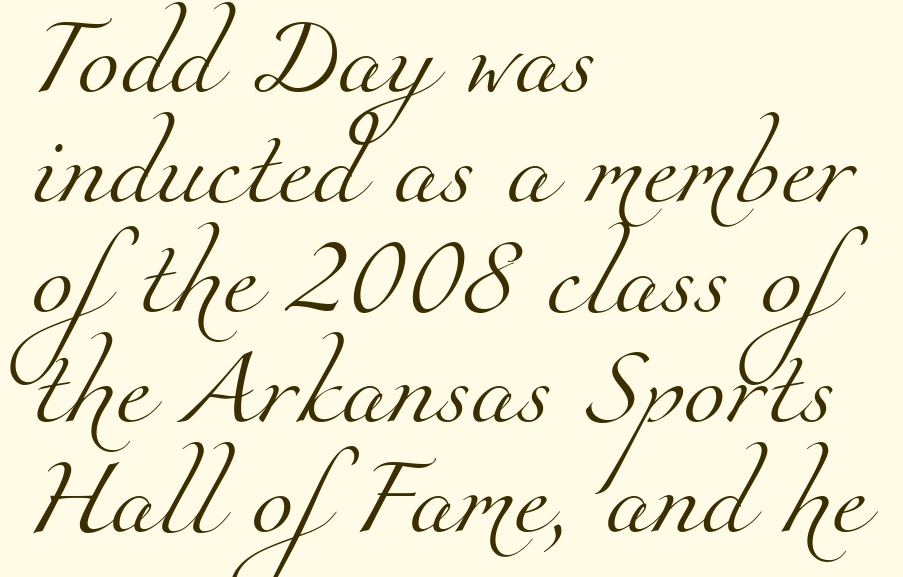
{"serif": "yes", "bold": "no", "weight": "light", "width": "normal", "stroke_contrast": "medium", "x_height": "small", "monospaced": "no", "underline": "no", "align": "left", "line_spacing": "normal", "line_spacing_ratio": 1.43, "letter_spacing": "normal", "letter_spacing_em": 0.0, "glyph_px": 77}
